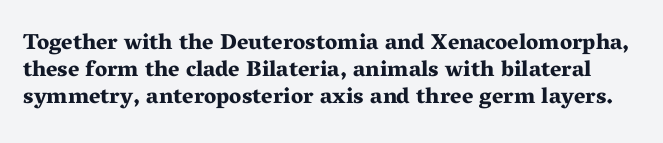
Q: Is the text bold? A: Yes.
Q: Is the text italic (slanted)? A: No, it is upright.
Q: Is the text underlined? A: No.
Q: Is the spacing between letters normal or unusually wide? A: Normal.
